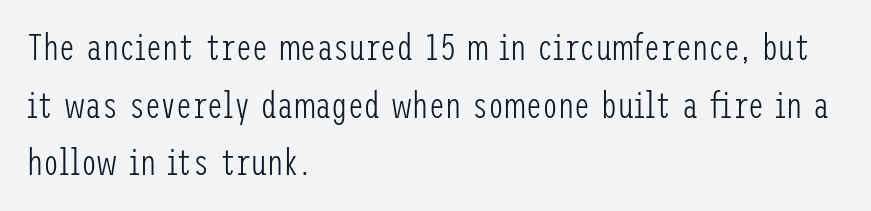
{"serif": "no", "italic": "no", "bold": "no", "weight": "light", "width": "condensed", "stroke_contrast": "low", "x_height": "medium", "underline": "no", "align": "left", "line_spacing": "normal", "line_spacing_ratio": 1.6, "letter_spacing": "normal", "letter_spacing_em": 0.0, "glyph_px": 36}
